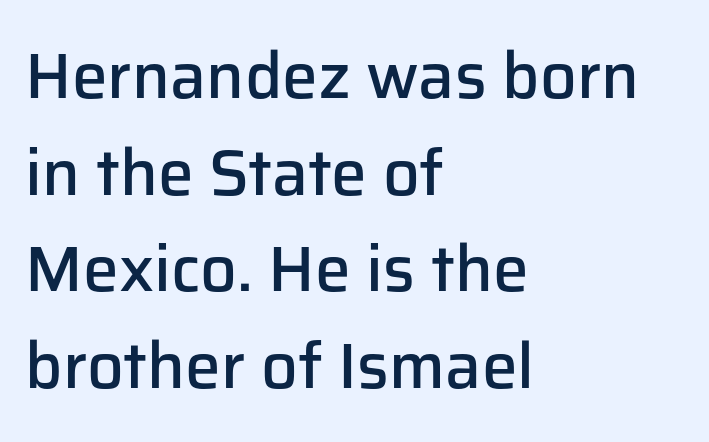
Q: Is the text bold? A: Semi-bold.
Q: Is the text italic (slanted)? A: No, it is upright.
Q: Is the typeface a serif or a sans-serif typeface? A: Sans-serif.
Q: Is the text underlined? A: No.
Q: How is the paragraph aligned? A: Left-aligned.
Q: Is the spacing between letters normal or unusually wide? A: Normal.
Q: Is the spacing between lines tight, normal or loose? A: Normal.
Q: Width (condensed, normal, or wide)? A: Normal.
Q: Stroke contrast? A: Low.
Q: x-height? A: Medium.
Q: Monospaced? A: No.
